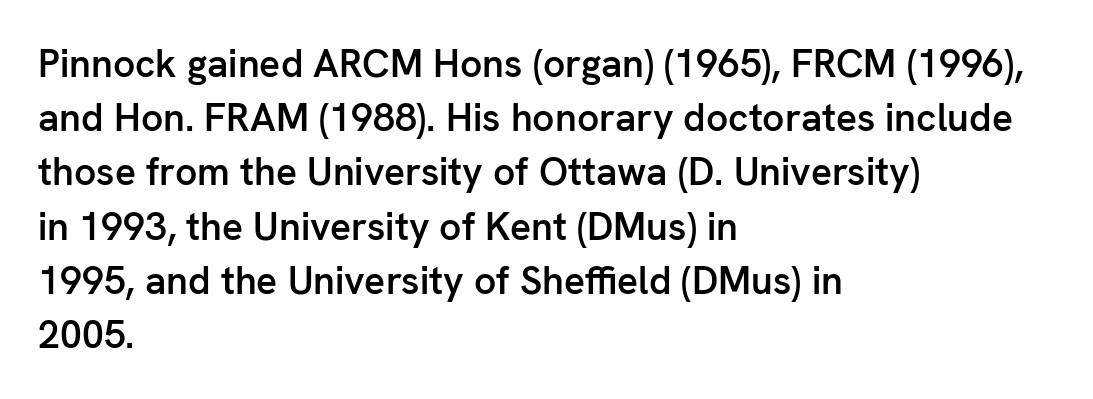
Q: Is the text bold? A: Semi-bold.
Q: Is the text italic (slanted)? A: No, it is upright.
Q: Is the typeface a serif or a sans-serif typeface? A: Sans-serif.
Q: Is the text underlined? A: No.
Q: How is the paragraph aligned? A: Left-aligned.
Q: Is the spacing between letters normal or unusually wide? A: Normal.
Q: Is the spacing between lines tight, normal or loose? A: Normal.
Q: Width (condensed, normal, or wide)? A: Normal.
Q: Stroke contrast? A: Low.
Q: x-height? A: Medium.
Q: Monospaced? A: No.
